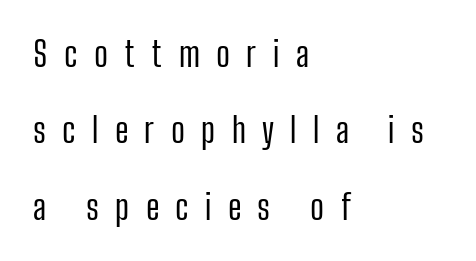
A roman cut, with each character standing at attention. A sans-serif font was chosen for this passage. Letters rest on an invisible, unmarked baseline. A typesetter would call this heavily tracked-out type. The cut favours lightness, reaching ordinary text weight at its darkest. The passage is arranged the way most books set body copy — flush left.
